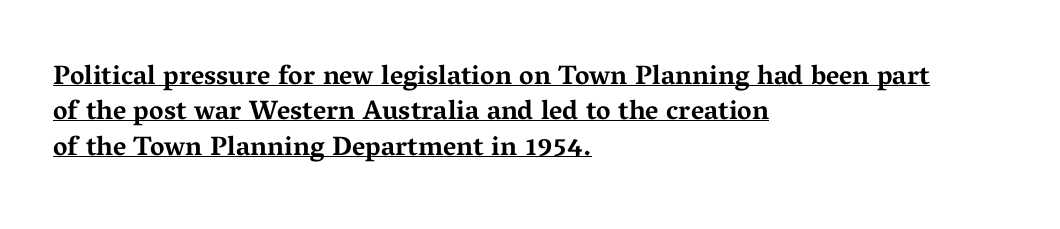
Bold? Absolutely — the strokes are thick and heavy. This is underlined copy, the kind a proofreader might mark for attention. The type is set solid horizontally, with unmodified tracking. Nope, not italic — everything's standing straight. Compared with a centered layout, this one pins lines to the left instead. What's the leading like? Ordinary, nothing unusual.
